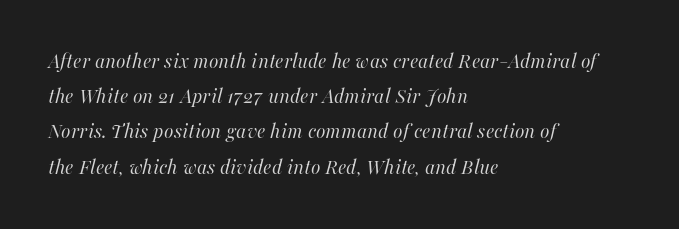
Q: Is the text bold? A: No.
Q: Is the text italic (slanted)? A: Yes, it leans right by about 16 degrees.
Q: Is the text underlined? A: No.
Q: How is the paragraph aligned? A: Left-aligned.
Q: Is the spacing between letters normal or unusually wide? A: Normal.
Q: Is the spacing between lines tight, normal or loose? A: Normal.
